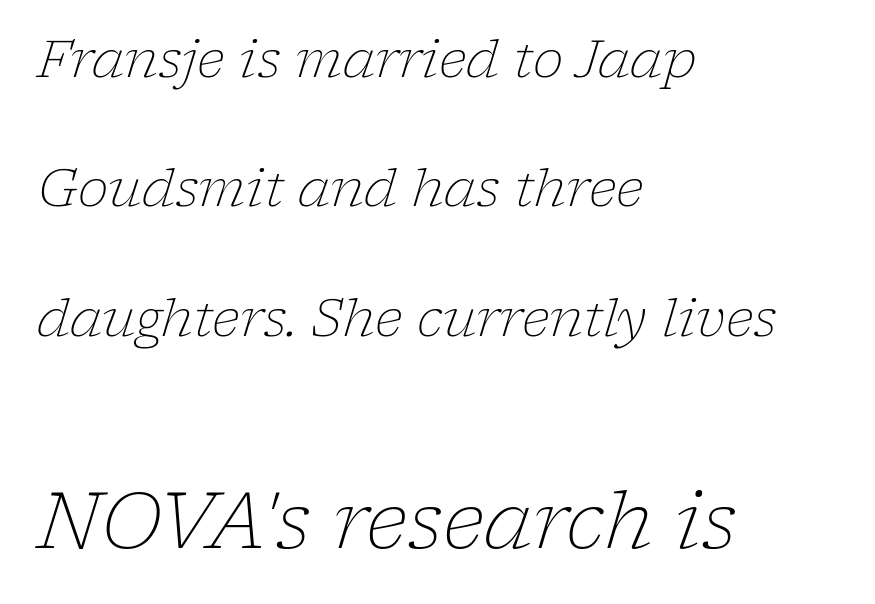
Q: Is the text bold? A: No.
Q: Is the text italic (slanted)? A: Yes, it leans right by about 17 degrees.
Q: Is the typeface a serif or a sans-serif typeface? A: Serif.
Q: Is the text underlined? A: No.
Q: How is the paragraph aligned? A: Left-aligned.
Q: Is the spacing between letters normal or unusually wide? A: Normal.
Q: Is the spacing between lines tight, normal or loose? A: Loose.
Q: Which block of text is set in a larger size, the first (top) or the second (bottom)? A: The second (bottom) one.
Q: Width (condensed, normal, or wide)? A: Normal.
Q: Stroke contrast? A: Low.
Q: x-height? A: Medium.
Q: Monospaced? A: No.
